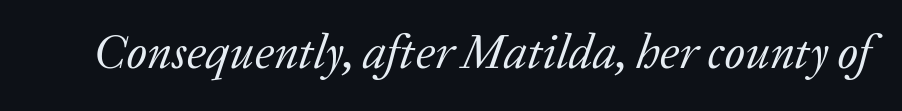
{"serif": "yes", "italic": "yes", "lean": "right", "slant_degrees": 20, "bold": "no", "weight": "regular", "width": "normal", "stroke_contrast": "low", "x_height": "medium", "monospaced": "no", "underline": "no", "letter_spacing": "normal", "letter_spacing_em": 0.0, "glyph_px": 48}
